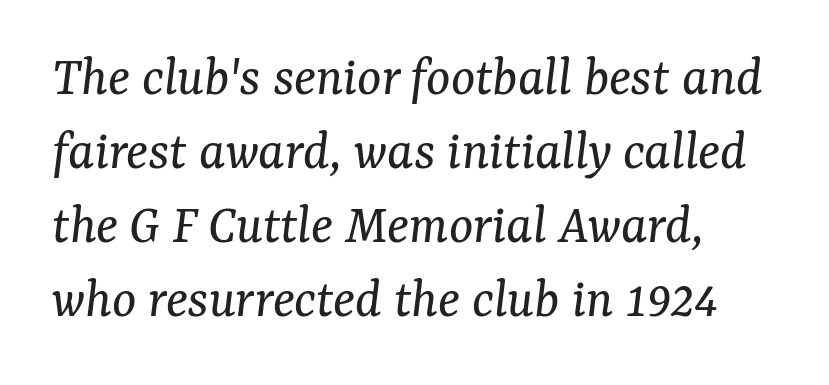
{"serif": "yes", "italic": "yes", "lean": "right", "slant_degrees": 7, "bold": "no", "weight": "regular", "width": "normal", "stroke_contrast": "medium", "x_height": "medium", "monospaced": "no", "underline": "no", "line_spacing": "normal", "line_spacing_ratio": 1.3, "letter_spacing": "normal", "letter_spacing_em": 0.0, "glyph_px": 57}
